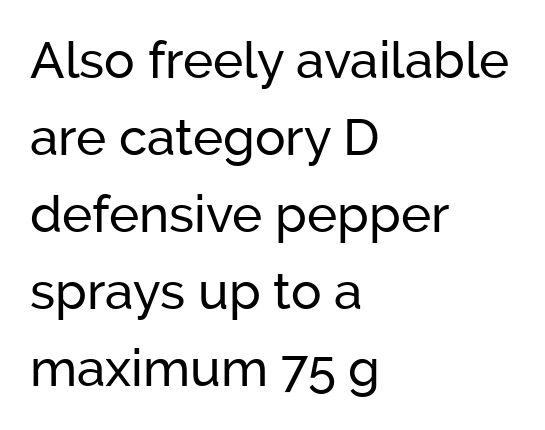
{"serif": "no", "italic": "no", "width": "normal", "stroke_contrast": "low", "x_height": "medium", "monospaced": "no", "underline": "no", "align": "left", "line_spacing": "normal", "line_spacing_ratio": 1.51, "letter_spacing": "normal", "letter_spacing_em": 0.0, "glyph_px": 51}
